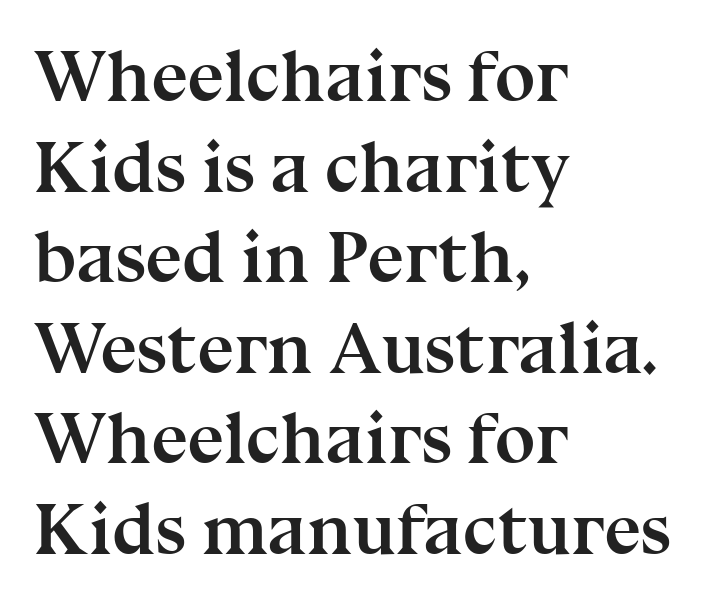
Q: Is the text bold? A: Yes.
Q: Is the text italic (slanted)? A: No, it is upright.
Q: Is the typeface a serif or a sans-serif typeface? A: Serif.
Q: Is the text underlined? A: No.
Q: How is the paragraph aligned? A: Left-aligned.
Q: Is the spacing between letters normal or unusually wide? A: Normal.
Q: Width (condensed, normal, or wide)? A: Normal.
Q: Stroke contrast? A: Medium.
Q: x-height? A: Medium.
Q: Monospaced? A: No.
